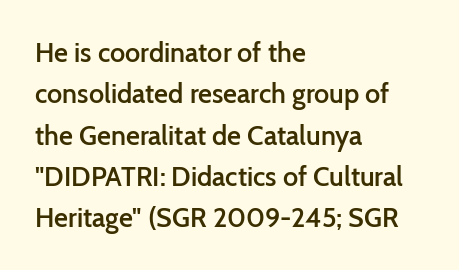
Q: Is the text bold? A: Semi-bold.
Q: Is the text italic (slanted)? A: No, it is upright.
Q: Is the text underlined? A: No.
Q: How is the paragraph aligned? A: Left-aligned.
Q: Is the spacing between letters normal or unusually wide? A: Normal.
Q: Is the spacing between lines tight, normal or loose? A: Normal.
